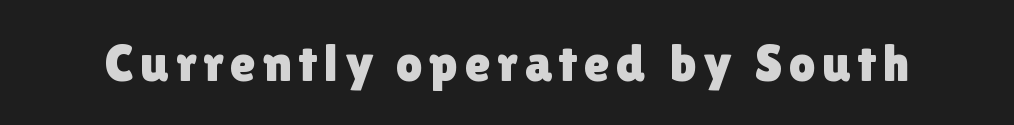
{"serif": "no", "italic": "no", "width": "normal", "x_height": "medium", "monospaced": "no", "underline": "no", "glyph_px": 53}
